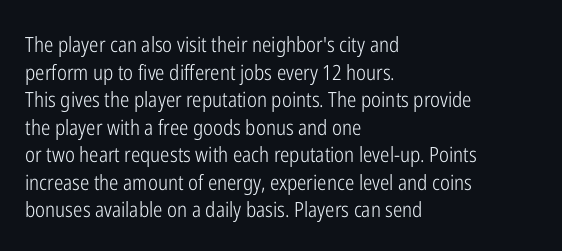
The image shows 21 px text type, upright; set left-aligned, normal line spacing (1.31x), normal letter spacing, not underlined.
